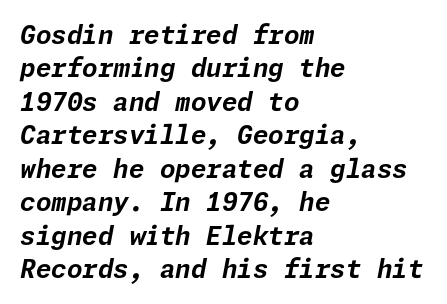
Q: Is the text bold? A: Yes.
Q: Is the text italic (slanted)? A: Yes, it leans right by about 11 degrees.
Q: Is the text underlined? A: No.
Q: How is the paragraph aligned? A: Left-aligned.
Q: Is the spacing between letters normal or unusually wide? A: Normal.
Q: Is the spacing between lines tight, normal or loose? A: Normal.
